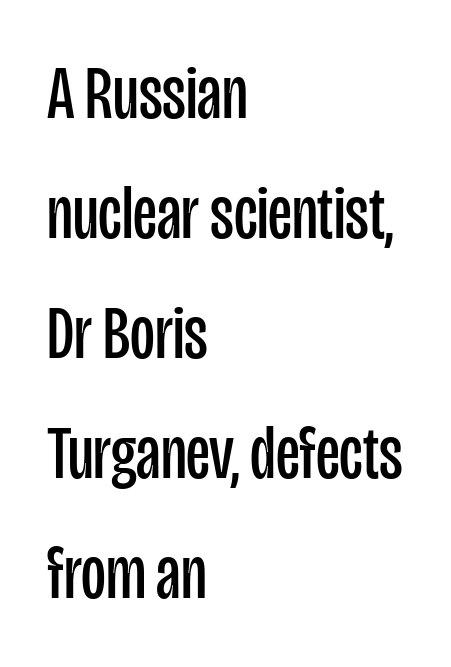
Letterform terminals end flat and unadorned throughout the passage. Has an underline been added? It has not. The letters advance in unequal steps, a hallmark of proportional type. Italic: no, the glyphs are upright roman. Summary of weight: not heavy and not bold. In CSS terms this would be text-align: left.
